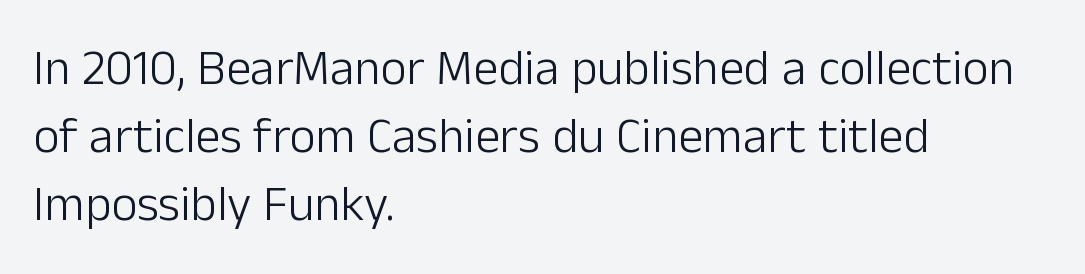
Q: Is the text bold? A: No.
Q: Is the text italic (slanted)? A: No, it is upright.
Q: Is the typeface a serif or a sans-serif typeface? A: Sans-serif.
Q: Is the text underlined? A: No.
Q: How is the paragraph aligned? A: Left-aligned.
Q: Is the spacing between letters normal or unusually wide? A: Normal.
Q: Is the spacing between lines tight, normal or loose? A: Normal.
Q: Width (condensed, normal, or wide)? A: Normal.
Q: Stroke contrast? A: Low.
Q: x-height? A: Medium.
Q: Monospaced? A: No.
